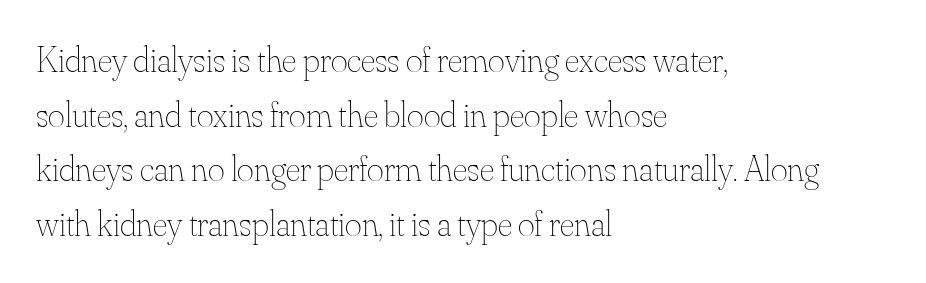
{"italic": "no", "bold": "no", "weight": "thin", "width": "normal", "stroke_contrast": "medium", "x_height": "small", "monospaced": "no", "underline": "no", "align": "left", "line_spacing": "normal", "line_spacing_ratio": 1.52, "letter_spacing": "normal", "letter_spacing_em": 0.0, "glyph_px": 36}
